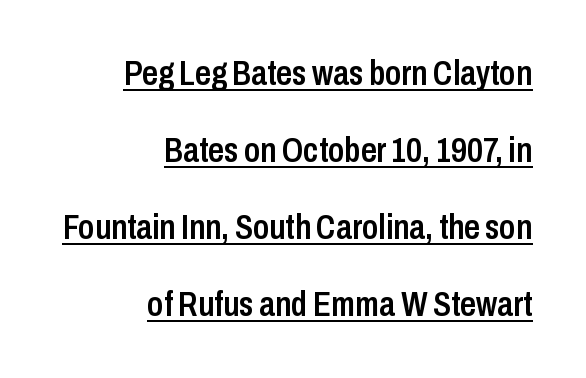
The designer dialed line spacing up above the default. Weight check: semibold — heavier than regular, not quite bold. Notice how the passage keeps a crisp vertical edge on the right only. The glyphs are accompanied by a horizontal stroke just below them. The type family on display is of the sans-serif kind.
